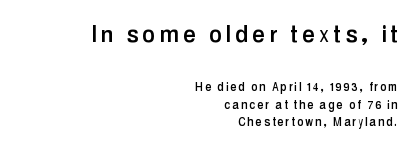
{"serif": "no", "italic": "no", "width": "condensed", "stroke_contrast": "low", "x_height": "medium", "monospaced": "no", "underline": "no", "align": "right", "line_spacing": "normal", "line_spacing_ratio": 1.25, "larger_block": "first", "size_ratio": 2.07, "glyph_px": 29}
